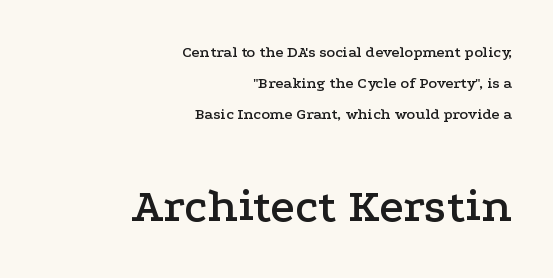
Q: Is the text italic (slanted)? A: No, it is upright.
Q: Is the typeface a serif or a sans-serif typeface? A: Serif.
Q: Is the text underlined? A: No.
Q: How is the paragraph aligned? A: Right-aligned.
Q: Is the spacing between letters normal or unusually wide? A: Normal.
Q: Is the spacing between lines tight, normal or loose? A: Loose.
Q: Which block of text is set in a larger size, the first (top) or the second (bottom)? A: The second (bottom) one.
Q: Width (condensed, normal, or wide)? A: Wide.
Q: Stroke contrast? A: Low.
Q: x-height? A: Medium.
Q: Monospaced? A: No.
